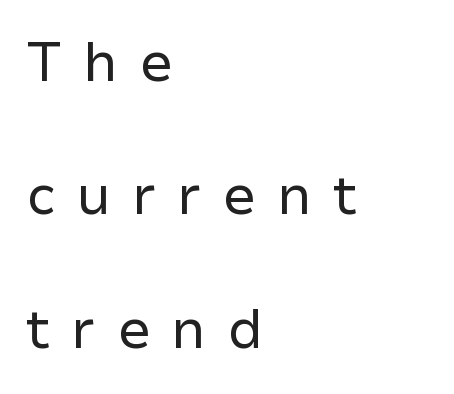
The image shows 54 px regular-weight sans-serif type, upright; set left-aligned, loose line spacing (2.47x), unusually wide letter spacing (+0.39 em), not underlined; low stroke contrast and a medium x-height.
